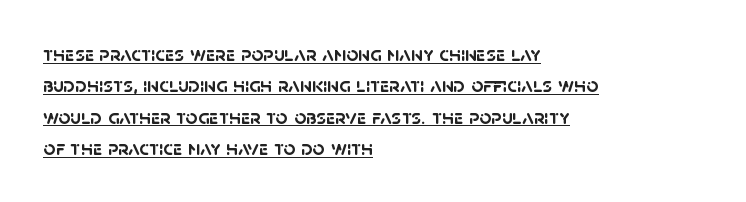
The lines in this sample share a left origin and differ only in where they stop. The face used here appears with an underline applied. The glyphs have the mass of a bold cut. Look at the tracking — it's just the regular setting, nothing added.
